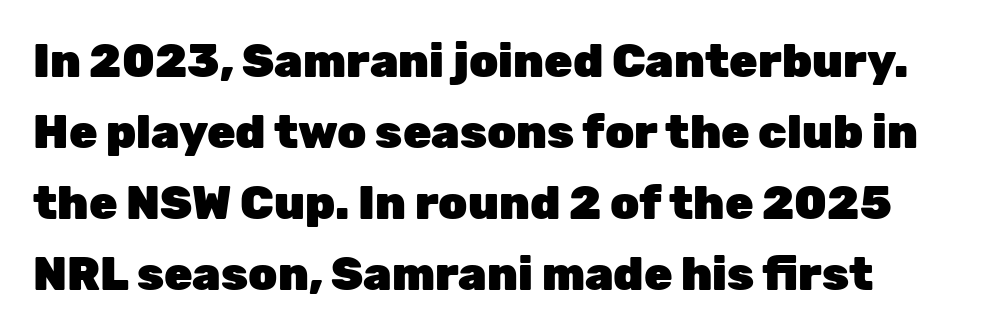
{"serif": "no", "italic": "no", "bold": "yes", "weight": "heavy", "width": "normal", "stroke_contrast": "low", "x_height": "medium", "monospaced": "no", "underline": "no", "line_spacing": "normal", "line_spacing_ratio": 1.54, "letter_spacing": "normal", "letter_spacing_em": 0.0, "glyph_px": 46}
